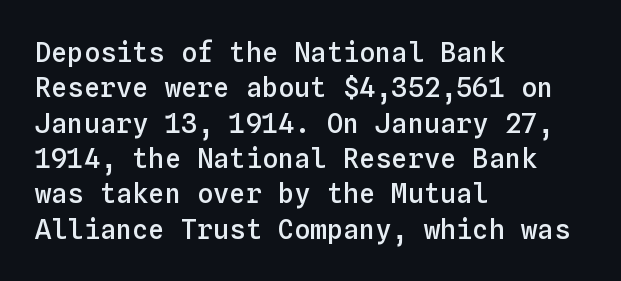
Nobody drew a line under any word here. In terms of leading, this rendering sits right in the middle. Typographic density is moderately raised because the face is semibold. Standard letterfit; no display-style spreading of the glyphs. The text block is weighted toward the left margin, trailing off unevenly rightward. The lettering stays uniformly vertical, giving the passage a roman look.
